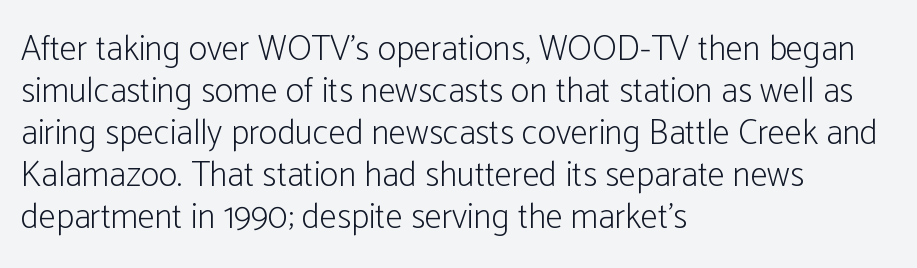
The image shows 35 px light, condensed sans-serif type, upright; set left-aligned, line spacing 1.2x, normal letter spacing, not underlined; low stroke contrast and a medium x-height.
